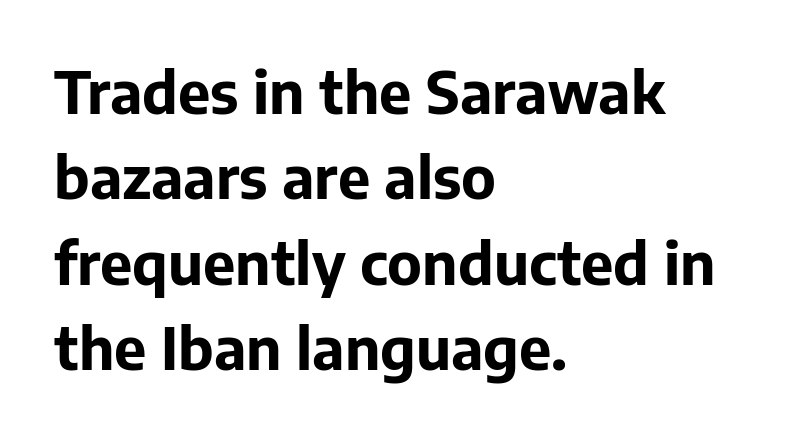
{"serif": "no", "italic": "no", "bold": "yes", "weight": "bold", "width": "normal", "stroke_contrast": "low", "x_height": "medium", "monospaced": "no", "underline": "no", "align": "left", "line_spacing": "normal", "line_spacing_ratio": 1.47, "letter_spacing": "normal", "letter_spacing_em": 0.0, "glyph_px": 58}
